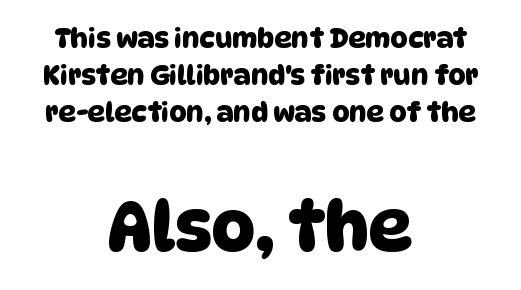
Q: Is the typeface a serif or a sans-serif typeface? A: Sans-serif.
Q: Is the text underlined? A: No.
Q: How is the paragraph aligned? A: Centered.
Q: Is the spacing between letters normal or unusually wide? A: Normal.
Q: Is the spacing between lines tight, normal or loose? A: Normal.
Q: Which block of text is set in a larger size, the first (top) or the second (bottom)? A: The second (bottom) one.
Q: Width (condensed, normal, or wide)? A: Normal.
Q: Stroke contrast? A: Low.
Q: x-height? A: Large.
Q: Monospaced? A: No.
